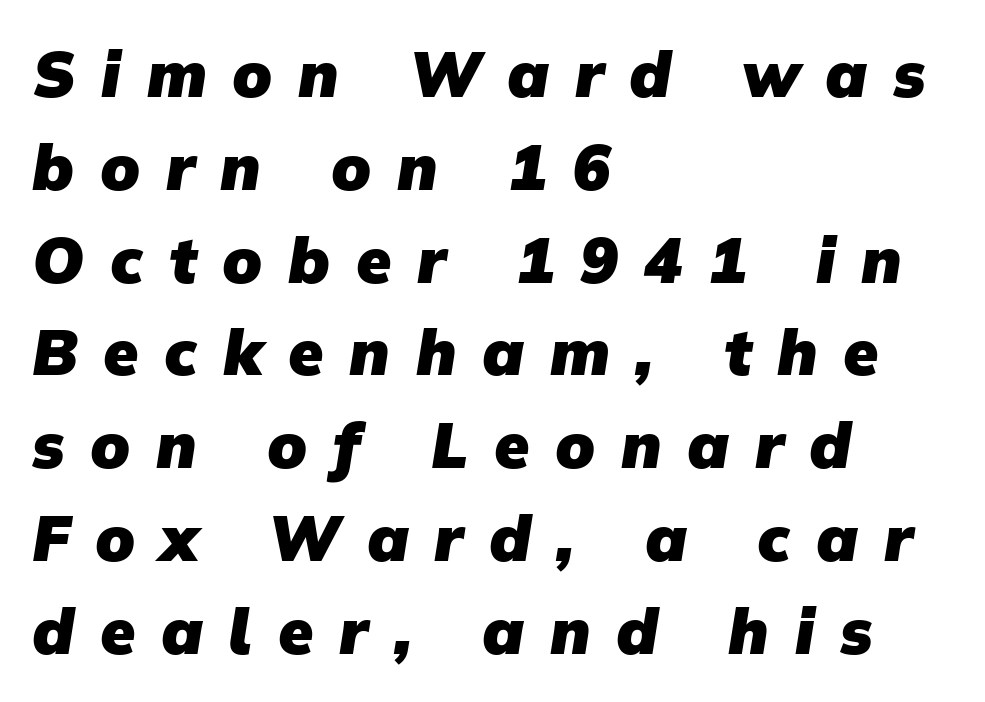
The image shows 64 px heavy sans-serif type; set left-aligned, normal line spacing (1.45x), unusually wide letter spacing (+0.4 em), not underlined; low stroke contrast and a medium x-height.
